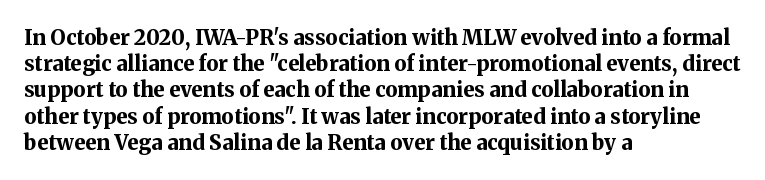
{"italic": "no", "bold": "yes", "underline": "no", "align": "left", "line_spacing": "normal", "line_spacing_ratio": 1.25, "letter_spacing": "normal", "letter_spacing_em": 0.0, "glyph_px": 21}
